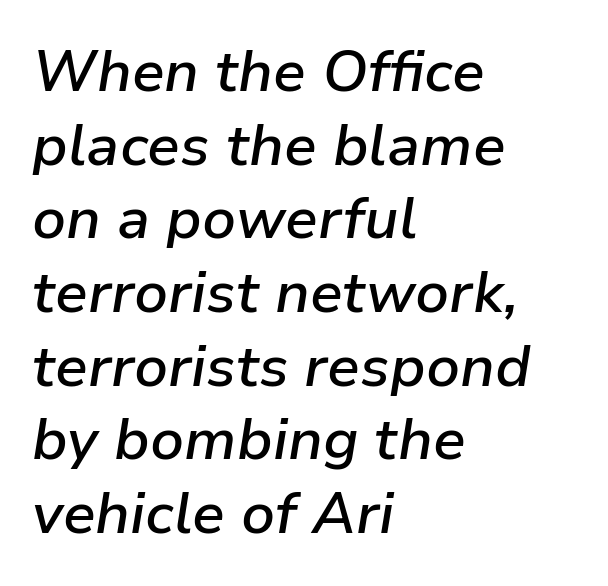
{"italic": "yes", "lean": "right", "slant_degrees": 9, "bold": "semi", "weight": "semibold", "width": "normal", "stroke_contrast": "low", "x_height": "medium", "monospaced": "no", "underline": "no", "align": "left", "line_spacing": "normal", "line_spacing_ratio": 1.27, "letter_spacing": "normal", "letter_spacing_em": 0.0, "glyph_px": 58}
